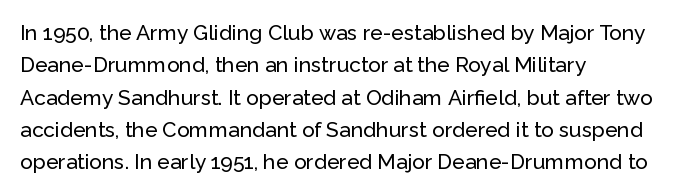
Q: Is the text italic (slanted)? A: No, it is upright.
Q: Is the text underlined? A: No.
Q: How is the paragraph aligned? A: Left-aligned.
Q: Is the spacing between letters normal or unusually wide? A: Normal.
Q: Is the spacing between lines tight, normal or loose? A: Normal.
